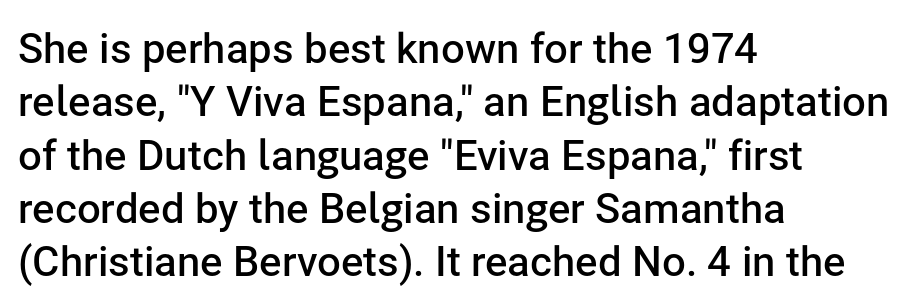
Q: Is the text bold? A: Semi-bold.
Q: Is the text italic (slanted)? A: No, it is upright.
Q: Is the typeface a serif or a sans-serif typeface? A: Sans-serif.
Q: Is the text underlined? A: No.
Q: How is the paragraph aligned? A: Left-aligned.
Q: Is the spacing between letters normal or unusually wide? A: Normal.
Q: Is the spacing between lines tight, normal or loose? A: Normal.
Q: Width (condensed, normal, or wide)? A: Normal.
Q: Stroke contrast? A: Low.
Q: x-height? A: Medium.
Q: Monospaced? A: No.
